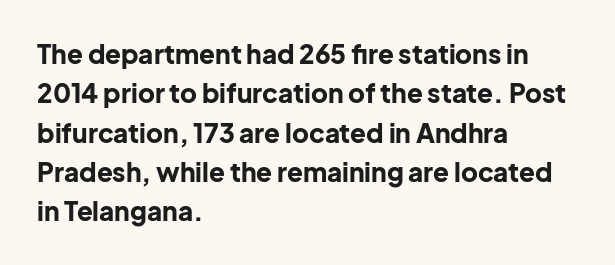
{"italic": "no", "bold": "yes", "underline": "no", "align": "left", "line_spacing": "normal", "line_spacing_ratio": 1.51, "letter_spacing": "normal", "letter_spacing_em": 0.0, "glyph_px": 26}
